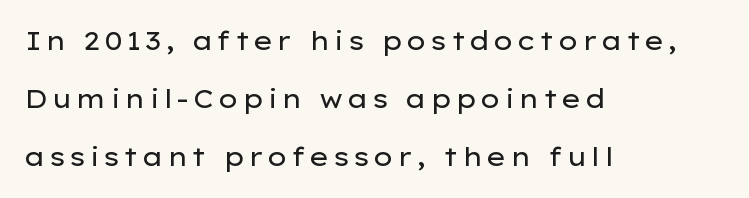
{"italic": "no", "bold": "no", "underline": "no", "align": "left", "line_spacing": "loose", "line_spacing_ratio": 2.24, "glyph_px": 26}
